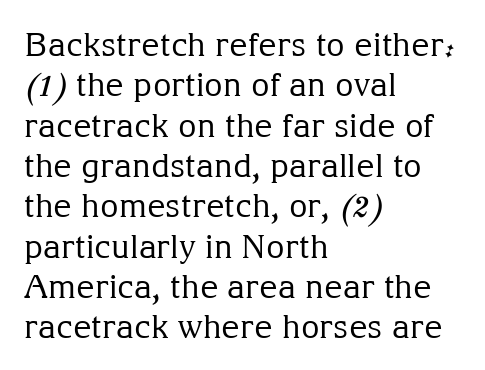
The image shows 32 px regular-weight serif type, upright; set left-aligned, normal line spacing (1.26x), normal letter spacing, not underlined; medium stroke contrast and a medium x-height.
